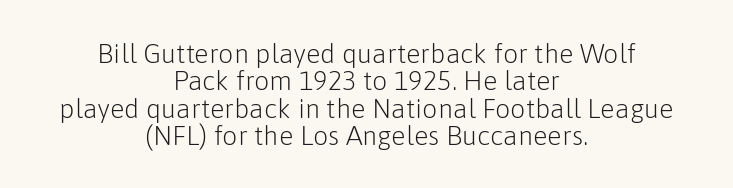
The image shows 27 px text type, upright; set centered, tight line spacing (1.01x), normal letter spacing, not underlined.
